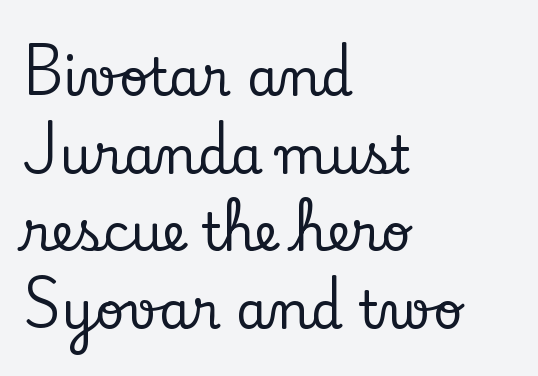
{"italic": "no", "width": "normal", "stroke_contrast": "low", "x_height": "small", "monospaced": "no", "underline": "no", "align": "left", "line_spacing": "normal", "line_spacing_ratio": 1.52, "letter_spacing": "normal", "letter_spacing_em": 0.0, "glyph_px": 51}
